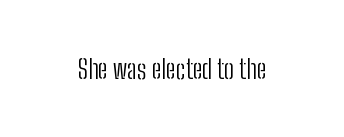
{"italic": "no", "bold": "no", "underline": "no", "letter_spacing": "normal", "letter_spacing_em": 0.0, "glyph_px": 27}
